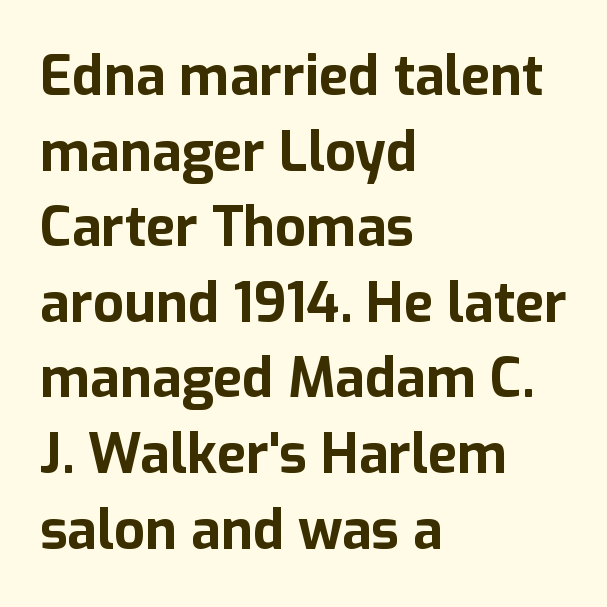
Q: Is the text bold? A: Yes.
Q: Is the text italic (slanted)? A: No, it is upright.
Q: Is the typeface a serif or a sans-serif typeface? A: Sans-serif.
Q: Is the text underlined? A: No.
Q: How is the paragraph aligned? A: Left-aligned.
Q: Is the spacing between letters normal or unusually wide? A: Normal.
Q: Is the spacing between lines tight, normal or loose? A: Normal.
Q: Width (condensed, normal, or wide)? A: Normal.
Q: Stroke contrast? A: Low.
Q: x-height? A: Medium.
Q: Monospaced? A: No.
